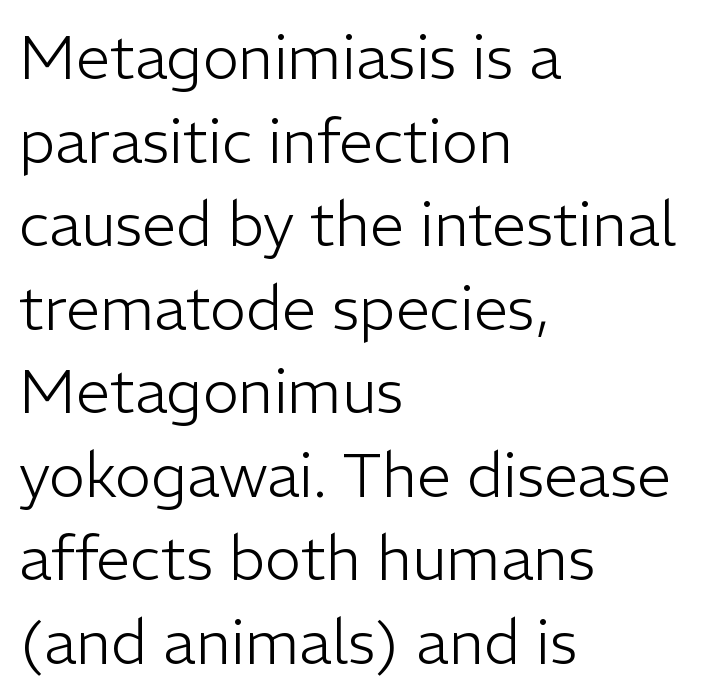
Where is the straight margin? On the left. A typesetter would call this proportional, since set widths differ per character. Is this a sans? Yes — the strokes have no serifs. Honestly, the row spacing looks completely unremarkable.
